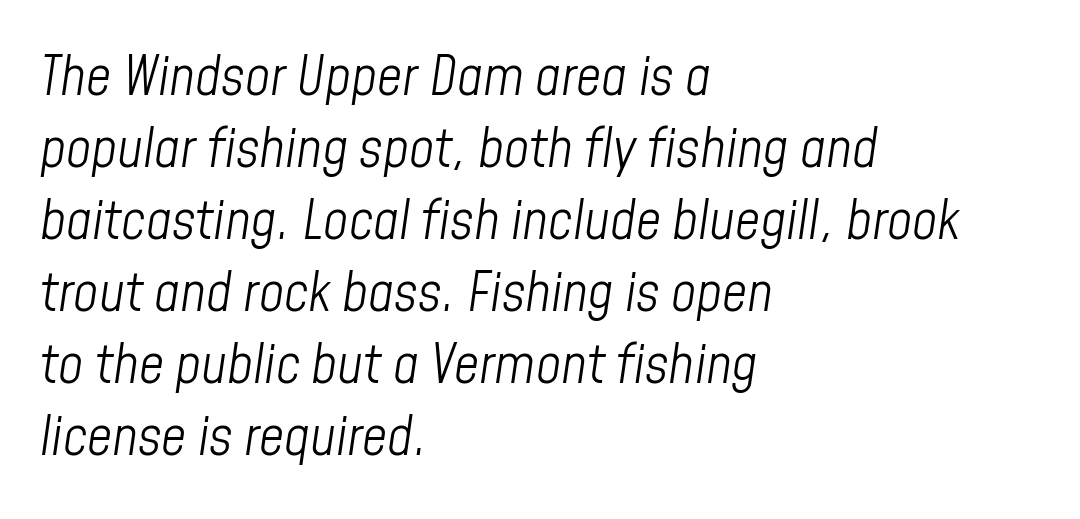
Rule under the text: the space is simply empty. These glyphs show unthickened strokes, regular width or finer. Compared with typical body copy, the letter spacing here is the same. In terms of posture, this sample is oblique.
